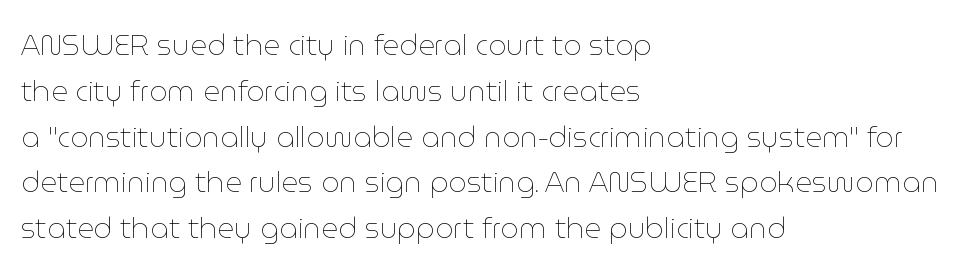
The specimen reads as upright at a glance. Each line starts at the same left margin while the right side varies. This rendering leaves character spacing at its baseline value. Horizontal bands of white between lines are of average thickness. The typeface has the unassuming heft of standard copy or less. Type without underlining.
